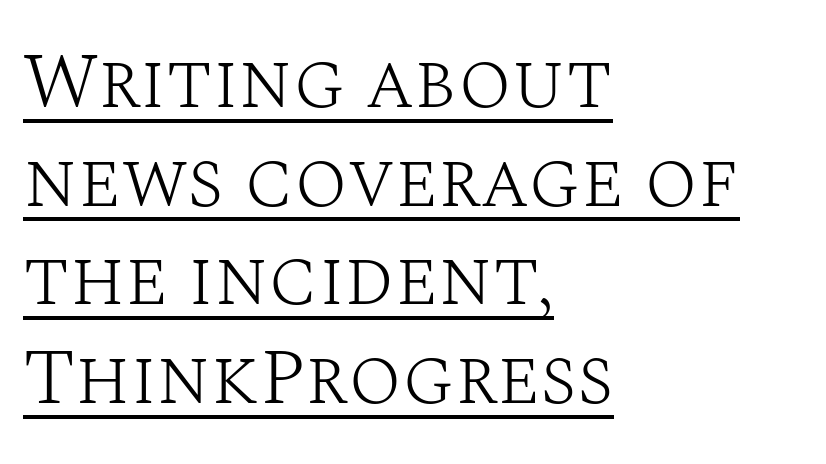
The letterforms sit shoulder to shoulder at normal distance. The type family on display is of the serif kind. The specimen reads as upright at a glance. Is this a fixed-width face? No — the glyphs have proportional, varying widths. These lines are set flush left with a ragged right edge. Letters have the restrained weight of plain body copy at most.
